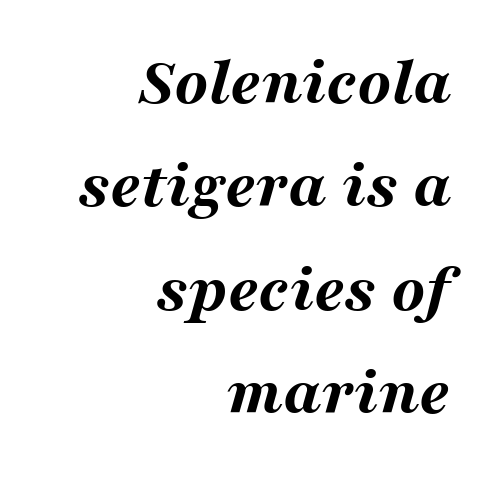
The image shows 69 px bold, wide type, italic (leaning right); set right-aligned, normal line spacing (1.5x), normal letter spacing, not underlined; medium stroke contrast and a medium x-height.
